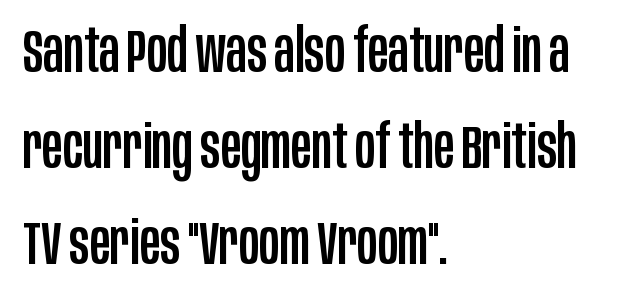
The image shows 61 px condensed sans-serif type, upright; set left-aligned, normal line spacing (1.57x), normal letter spacing, not underlined; low stroke contrast and a large x-height.
